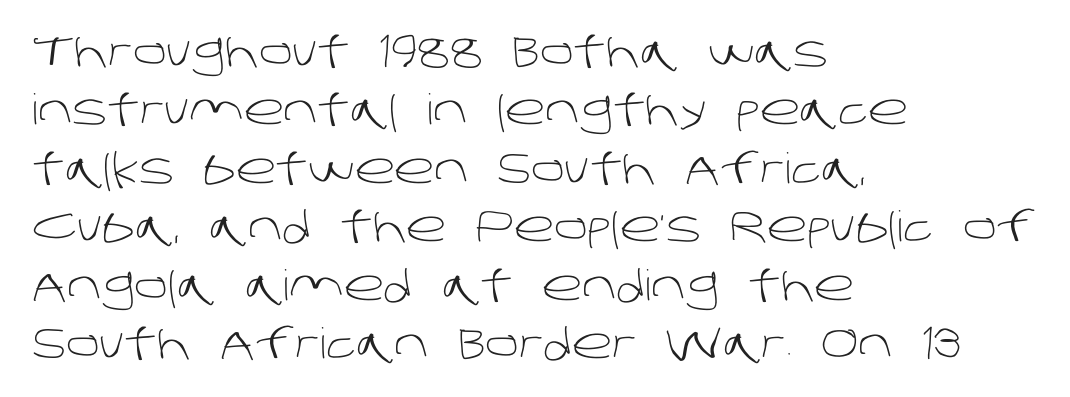
No word sits above an underline. Each letter keeps its own natural width here, so spacing adapts to shape. The strokes are not fattened; the text isn't bold. Nothing sits at the stroke ends, so this counts as sans-serif.
